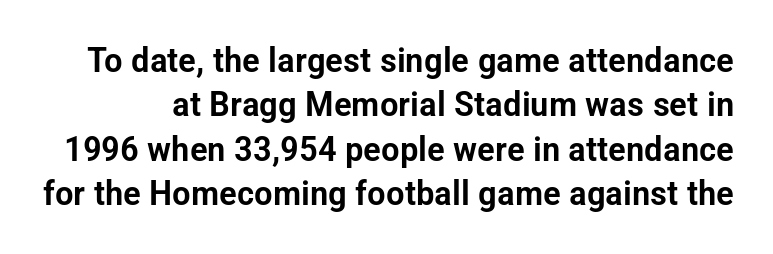
{"serif": "no", "italic": "no", "width": "condensed", "stroke_contrast": "low", "x_height": "medium", "monospaced": "no", "underline": "no", "line_spacing": "normal", "line_spacing_ratio": 1.27, "letter_spacing": "normal", "letter_spacing_em": 0.0, "glyph_px": 35}
